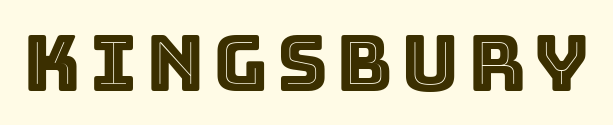
Q: Is the text italic (slanted)? A: No, it is upright.
Q: Is the text underlined? A: No.
Q: Width (condensed, normal, or wide)? A: Normal.
Q: x-height? A: Large.
Q: Monospaced? A: No.
